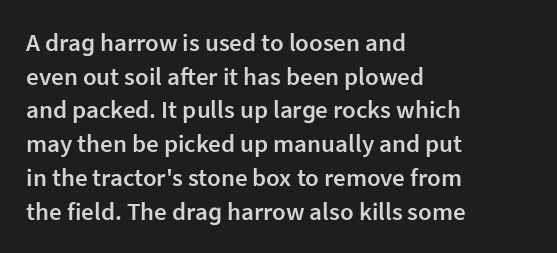
{"italic": "no", "bold": "semi", "underline": "no", "align": "left", "line_spacing": "normal", "line_spacing_ratio": 1.35, "letter_spacing": "normal", "letter_spacing_em": 0.0, "glyph_px": 25}
